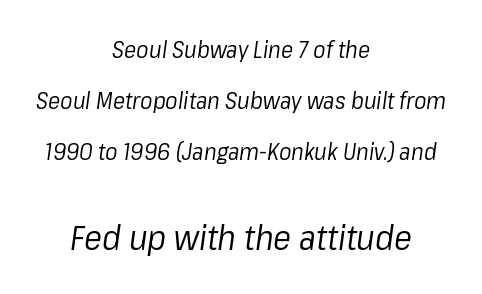
Q: Is the text bold? A: No.
Q: Is the text italic (slanted)? A: Yes, it leans right by about 8 degrees.
Q: Is the text underlined? A: No.
Q: How is the paragraph aligned? A: Centered.
Q: Is the spacing between letters normal or unusually wide? A: Normal.
Q: Is the spacing between lines tight, normal or loose? A: Loose.
Q: Which block of text is set in a larger size, the first (top) or the second (bottom)? A: The second (bottom) one.
Q: Width (condensed, normal, or wide)? A: Normal.
Q: Stroke contrast? A: Low.
Q: x-height? A: Medium.
Q: Monospaced? A: No.
